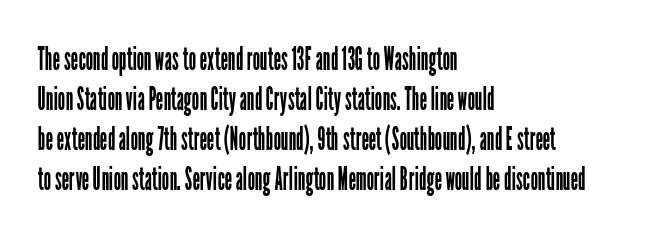
The image shows 33 px regular-weight, condensed sans-serif type, upright; set left-aligned, line spacing 1.21x, normal letter spacing, not underlined; low stroke contrast and a medium x-height.
